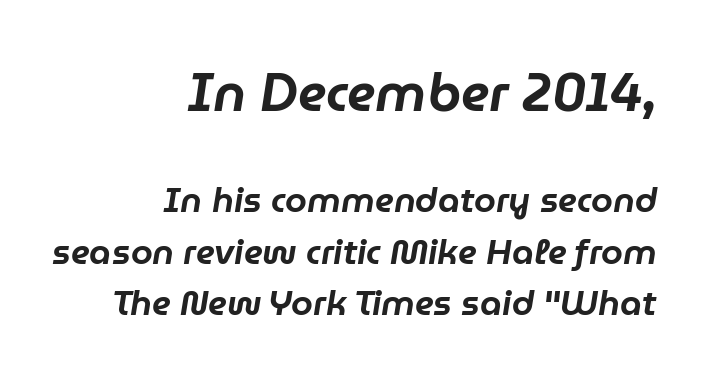
The image shows 53 px text type, italic (leaning right); set right-aligned, normal line spacing (1.48x), normal letter spacing, not underlined; the first (top) block is 1.51x larger; low stroke contrast and a medium x-height.
